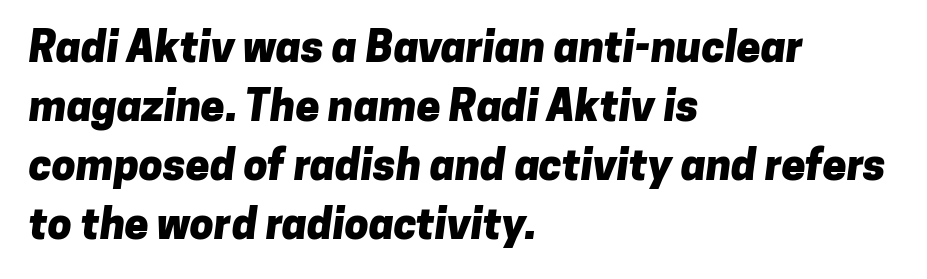
The image shows 43 px heavy sans-serif type; set left-aligned, normal line spacing (1.37x), normal letter spacing, not underlined; low stroke contrast and a medium x-height.
